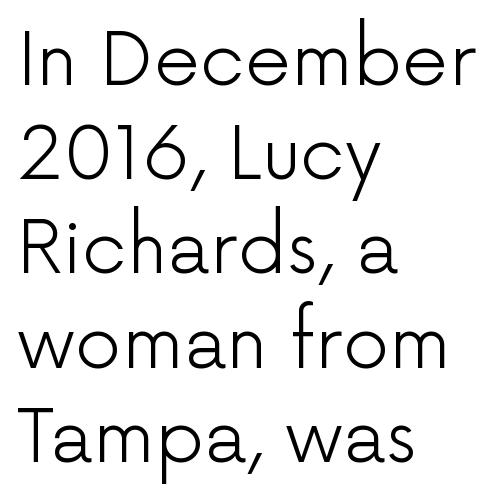
{"serif": "no", "italic": "no", "bold": "no", "weight": "light", "width": "normal", "stroke_contrast": "low", "x_height": "medium", "monospaced": "no", "underline": "no", "align": "left", "line_spacing": "normal", "line_spacing_ratio": 1.29, "letter_spacing": "normal", "letter_spacing_em": 0.0, "glyph_px": 73}
